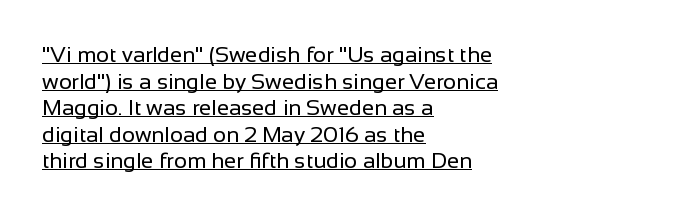
The image shows 22 px text type, upright; set left-aligned, line spacing 1.21x, normal letter spacing, underlined.
